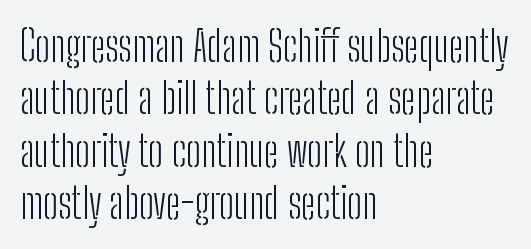
A typesetter would call this proportional, since set widths differ per character. Check the space under the baseline: it is left empty. When letters stand straight like this, we call the style roman or upright. The designer left line spacing at the default.
